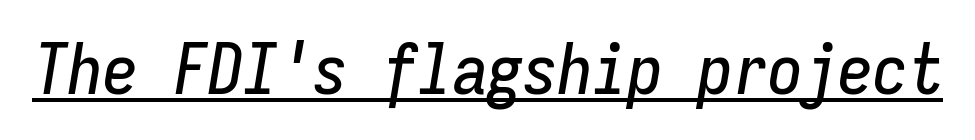
{"italic": "yes", "lean": "right", "slant_degrees": 9, "width": "condensed", "stroke_contrast": "low", "x_height": "medium", "monospaced": "yes", "underline": "yes", "letter_spacing": "normal", "letter_spacing_em": 0.0, "glyph_px": 70}
